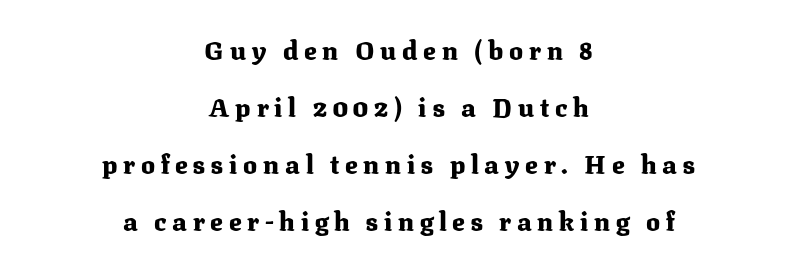
Is the type bold? Yes — the strokes are clearly thick and heavy. The axis of the letterforms is exactly vertical. Glance below the letters and you will spot only blank space. The whitespace from short lines is split evenly between both sides. Substantial extra tracking has been applied to these lines.
